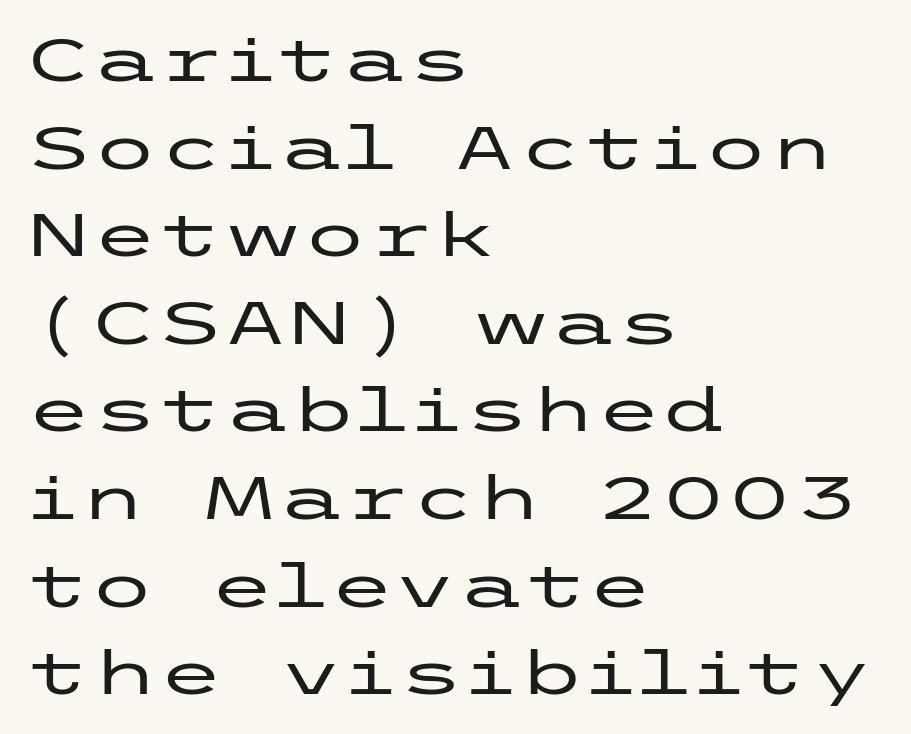
{"serif": "no", "italic": "no", "width": "wide", "stroke_contrast": "low", "x_height": "medium", "underline": "no", "align": "left", "line_spacing": "normal", "line_spacing_ratio": 1.46, "letter_spacing": "normal", "letter_spacing_em": 0.0, "glyph_px": 60}
